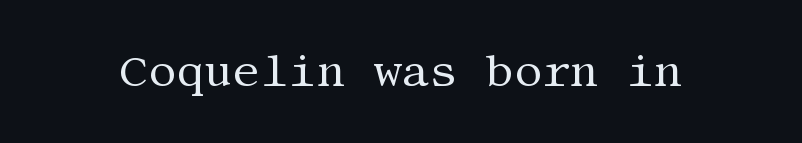
Q: Is the text bold? A: No.
Q: Is the text italic (slanted)? A: No, it is upright.
Q: Is the typeface a serif or a sans-serif typeface? A: Serif.
Q: Is the text underlined? A: No.
Q: Is the spacing between letters normal or unusually wide? A: Normal.
Q: Width (condensed, normal, or wide)? A: Normal.
Q: Stroke contrast? A: Medium.
Q: x-height? A: Large.
